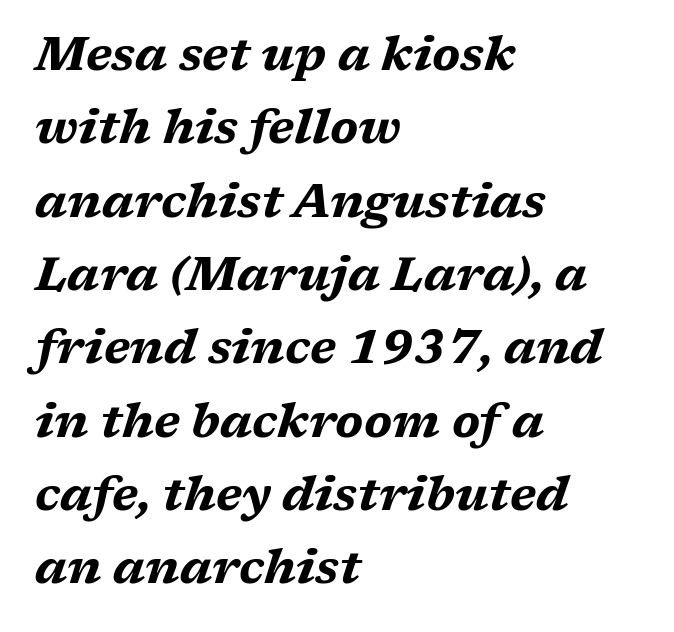
Q: Is the text bold? A: Yes.
Q: Is the text italic (slanted)? A: Yes, it leans right by about 17 degrees.
Q: Is the text underlined? A: No.
Q: How is the paragraph aligned? A: Left-aligned.
Q: Is the spacing between letters normal or unusually wide? A: Normal.
Q: Is the spacing between lines tight, normal or loose? A: Normal.
Q: Width (condensed, normal, or wide)? A: Wide.
Q: Stroke contrast? A: Medium.
Q: x-height? A: Medium.
Q: Monospaced? A: No.
